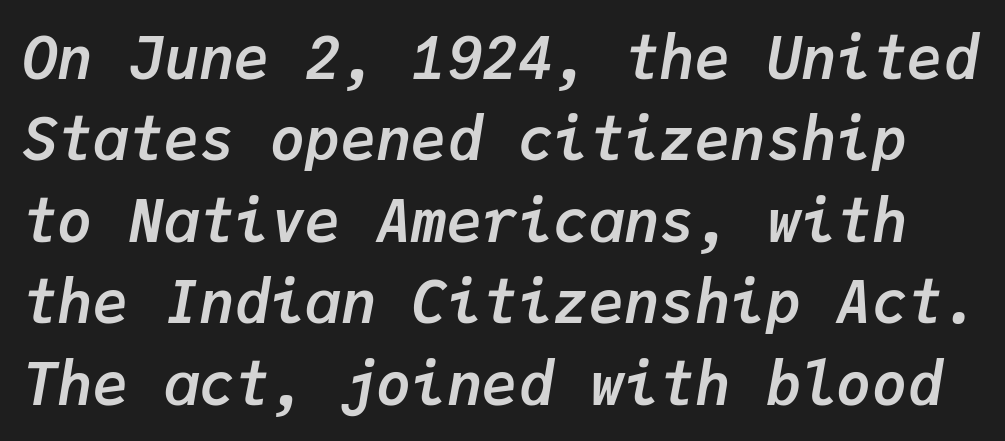
{"italic": "yes", "lean": "right", "slant_degrees": 9, "bold": "yes", "weight": "semibold", "width": "normal", "stroke_contrast": "low", "x_height": "medium", "monospaced": "yes", "underline": "no", "line_spacing": "normal", "line_spacing_ratio": 1.38, "letter_spacing": "normal", "letter_spacing_em": 0.0, "glyph_px": 59}
